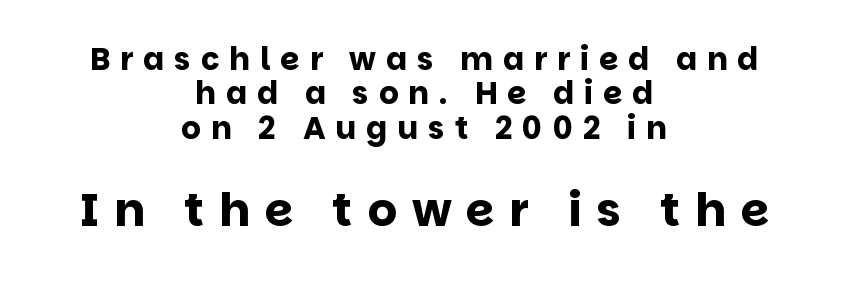
Q: Is the text bold? A: Yes.
Q: Is the text italic (slanted)? A: No, it is upright.
Q: Is the typeface a serif or a sans-serif typeface? A: Sans-serif.
Q: Is the text underlined? A: No.
Q: How is the paragraph aligned? A: Centered.
Q: Is the spacing between letters normal or unusually wide? A: Unusually wide.
Q: Is the spacing between lines tight, normal or loose? A: Tight.
Q: Which block of text is set in a larger size, the first (top) or the second (bottom)? A: The second (bottom) one.
Q: Width (condensed, normal, or wide)? A: Normal.
Q: Stroke contrast? A: Low.
Q: x-height? A: Large.
Q: Monospaced? A: No.
